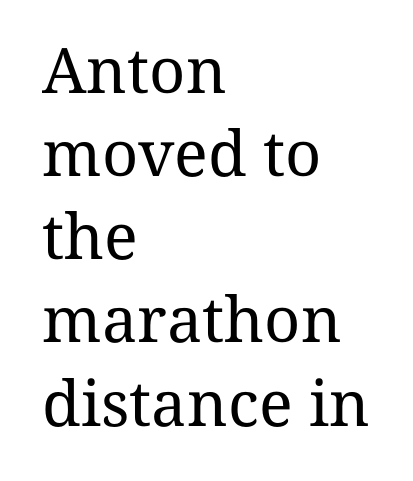
Look at the tracking — it's just the regular setting, nothing added. Looks like regular typesetting: each glyph gets only the width it needs. The paragraph has a hard left edge and a soft right edge. This rendering features lettering with no underline. Reading down the column, the eye jumps a familiar distance to each next line.
